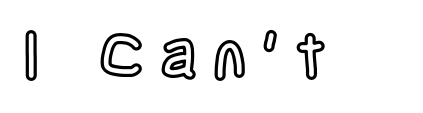
The image shows 64 px condensed type, upright; set unusually wide letter spacing (+0.25 em), not underlined; a large x-height.
